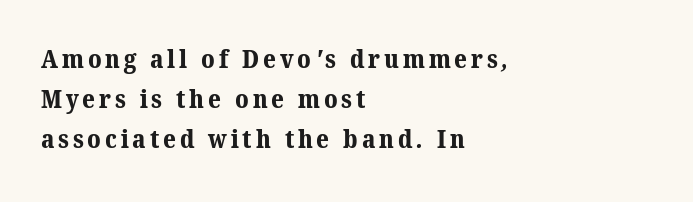
Q: Is the text bold? A: Yes.
Q: Is the text underlined? A: No.
Q: How is the paragraph aligned? A: Left-aligned.
Q: Is the spacing between lines tight, normal or loose? A: Normal.
